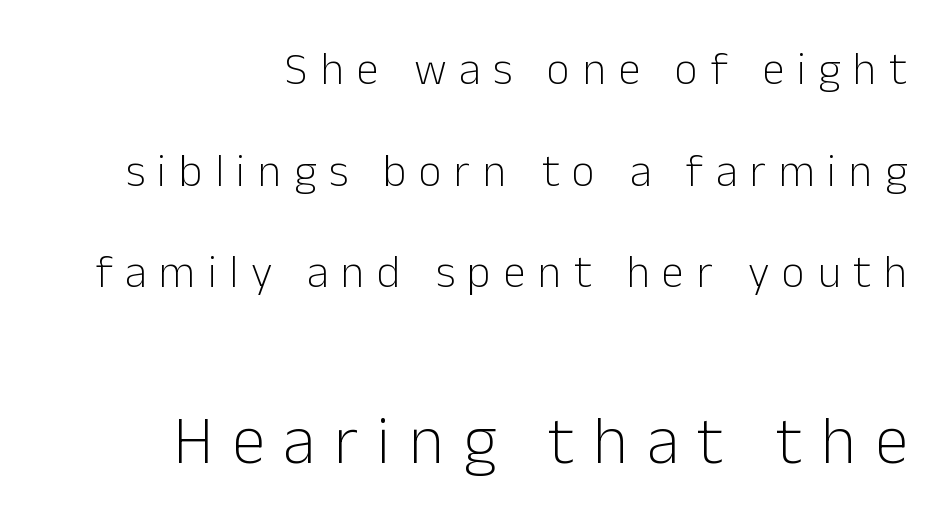
Unmarked baselines from the first word to the last. The setting favours the right margin, as signatures and pull-quotes sometimes do. No chunkiness to these letters — they're not bold. Reading down the column, the eye jumps a long way to each next line. Is there any slant? The stems are plumb. Which chunk is bigger? The second one — the bottom block dwarfs the top.
